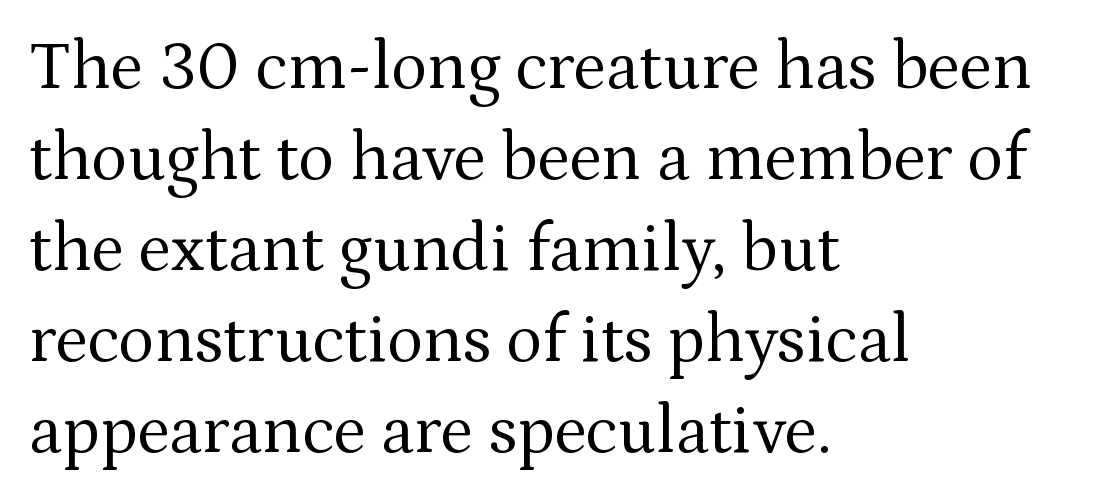
{"serif": "yes", "italic": "no", "bold": "no", "weight": "regular", "width": "normal", "stroke_contrast": "medium", "x_height": "medium", "monospaced": "no", "underline": "no", "align": "left", "line_spacing": "normal", "line_spacing_ratio": 1.34, "letter_spacing": "normal", "letter_spacing_em": 0.0, "glyph_px": 68}
